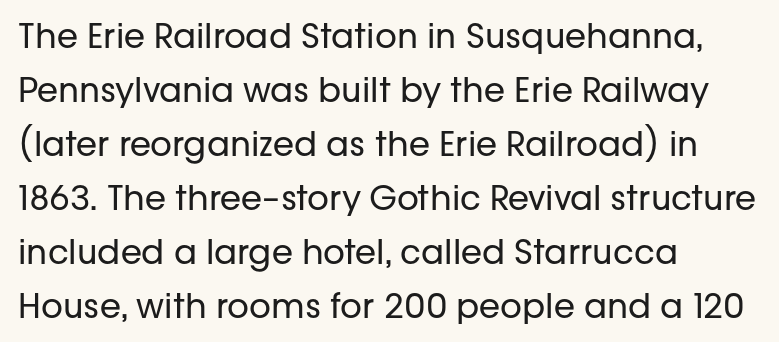
The image shows 34 px regular-weight sans-serif type, upright; set left-aligned, normal line spacing (1.59x), normal letter spacing, not underlined; low stroke contrast and a medium x-height.
